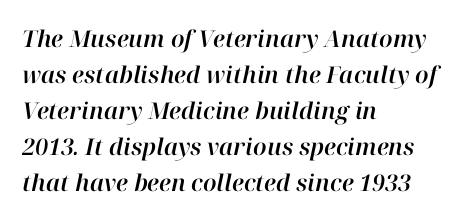
Q: Is the text italic (slanted)? A: Yes, it leans right by about 12 degrees.
Q: Is the text underlined? A: No.
Q: How is the paragraph aligned? A: Left-aligned.
Q: Is the spacing between letters normal or unusually wide? A: Normal.
Q: Is the spacing between lines tight, normal or loose? A: Normal.
